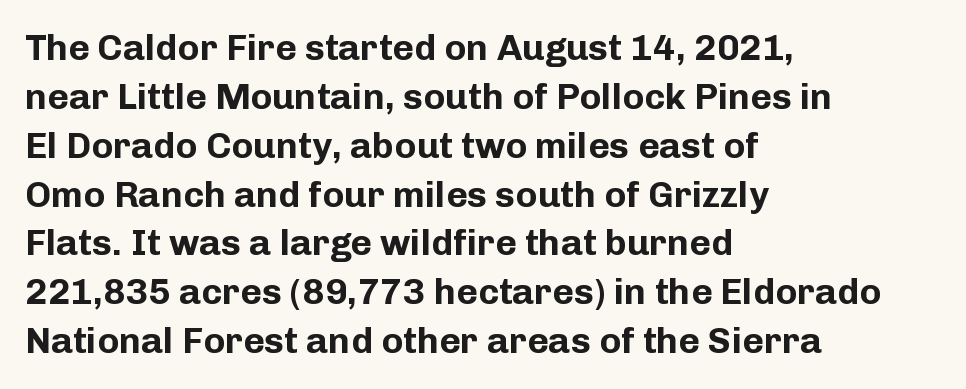
{"serif": "no", "italic": "no", "bold": "yes", "weight": "bold", "width": "normal", "stroke_contrast": "low", "x_height": "medium", "monospaced": "no", "underline": "no", "align": "left", "line_spacing": "normal", "line_spacing_ratio": 1.32, "letter_spacing": "normal", "letter_spacing_em": 0.0, "glyph_px": 37}
